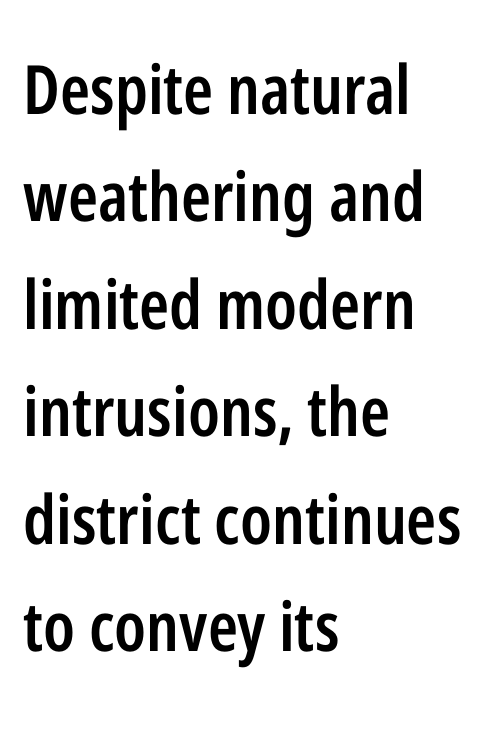
Short and long lines alike share a common starting point at left. Beneath every word, the page is bare. Think of a printed novel: that variable character pitch is what you see here. This sample uses an upright cut, with every glyph sitting square on the baseline. The rendering keeps characters at their native spacing. Stems and bowls a touch heavier than normal — semibold.
